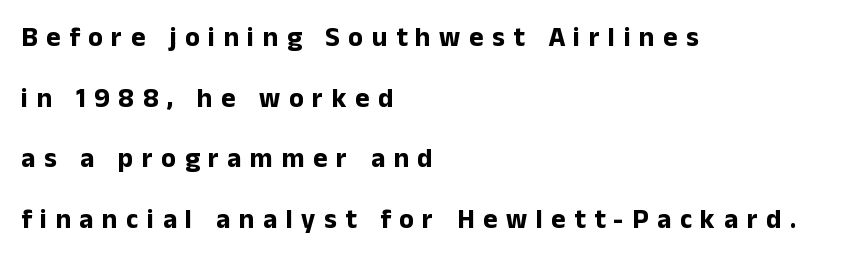
{"italic": "no", "bold": "yes", "underline": "no", "align": "left", "line_spacing": "loose", "line_spacing_ratio": 2.25, "letter_spacing": "wide", "letter_spacing_em": 0.32, "glyph_px": 27}
